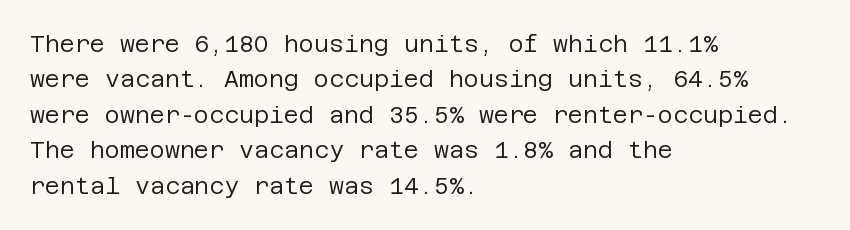
The face looks like a standard text weight, possibly lighter. Vertical strokes here are truly vertical. These lines keep a tight, regular rhythm from letter to letter. Leading matches the norm, producing a regular column. Left-aligned paragraph, ragged on the right. The space directly below the letters is spotless.
